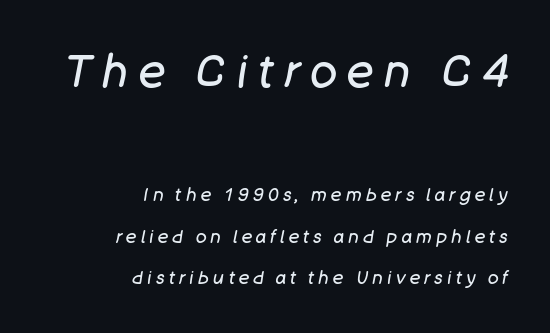
Honestly, the letter spacing is so wide it's the main thing you notice. Looks like regular typesetting: each glyph gets only the width it needs. The typesetter chose a ragged-left arrangement here. No extra ink here — the face is not bold. The rendering uses a large line-height, opening up the rows. Is the lower block the larger one? No — the upper block carries the bigger type.
